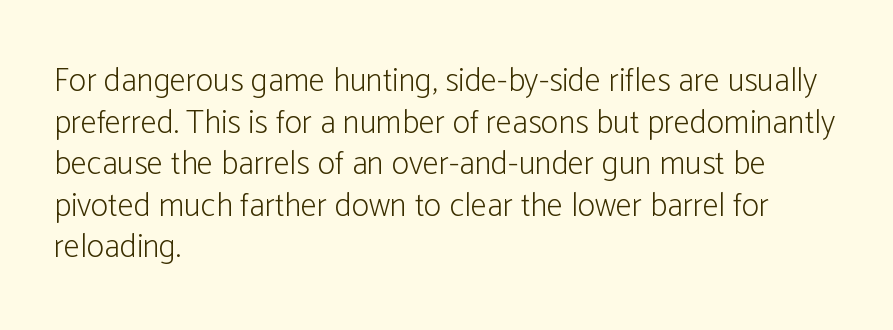
The line texture is even and compact thanks to regular tracking. Heft: none added — not bold. Varying glyph widths throughout — classic text-font behaviour. Letterform terminals end flat and unadorned throughout the passage. Casual observation: everything's shoved over to the left. These lines sit exactly where default settings would place them.
